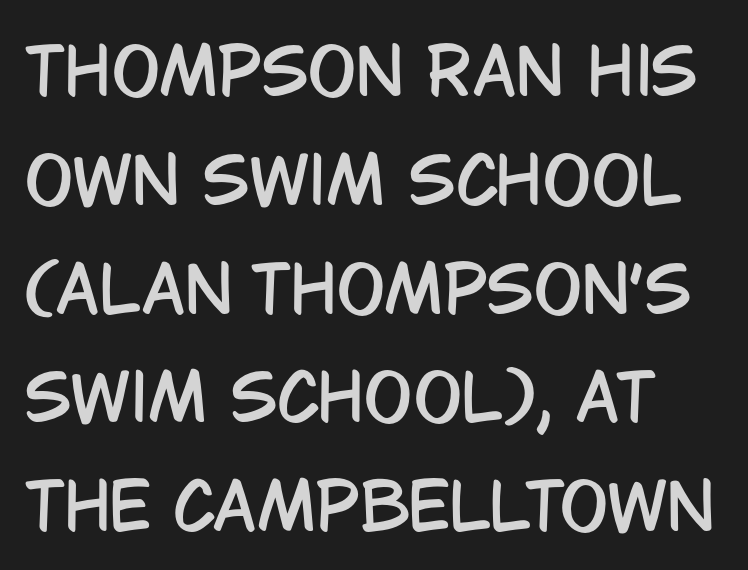
{"serif": "no", "italic": "no", "width": "condensed", "stroke_contrast": "low", "x_height": "large", "monospaced": "no", "underline": "no", "line_spacing": "normal", "line_spacing_ratio": 1.7, "letter_spacing": "normal", "letter_spacing_em": 0.0, "glyph_px": 64}
